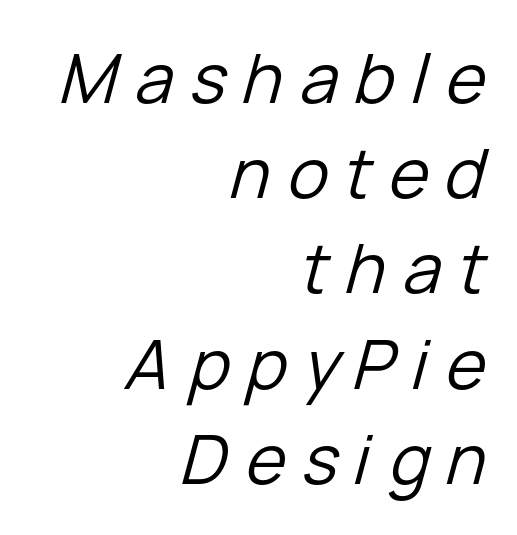
Q: Is the text bold? A: No.
Q: Is the text italic (slanted)? A: Yes, it leans right by about 15 degrees.
Q: Is the text underlined? A: No.
Q: How is the paragraph aligned? A: Right-aligned.
Q: Is the spacing between letters normal or unusually wide? A: Unusually wide.
Q: Is the spacing between lines tight, normal or loose? A: Normal.
Q: Width (condensed, normal, or wide)? A: Normal.
Q: Stroke contrast? A: Low.
Q: x-height? A: Medium.
Q: Monospaced? A: No.
